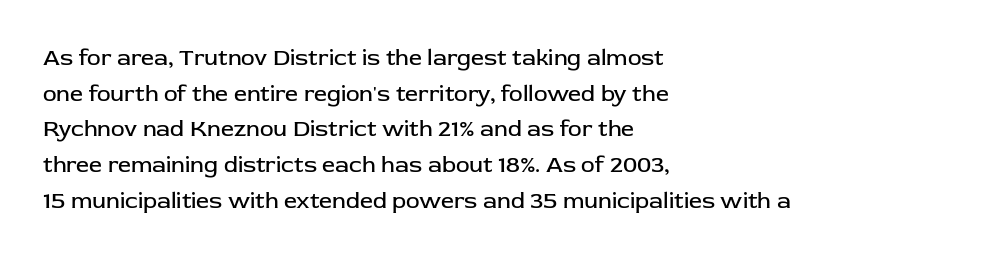
Baseline-to-baseline distance is the conventional proportion of letter height. The passage is arranged the way most books set body copy — flush left. The glyphs are unaccompanied by any horizontal stroke below them. The gaps between neighbouring characters are ordinary and unremarkable.
